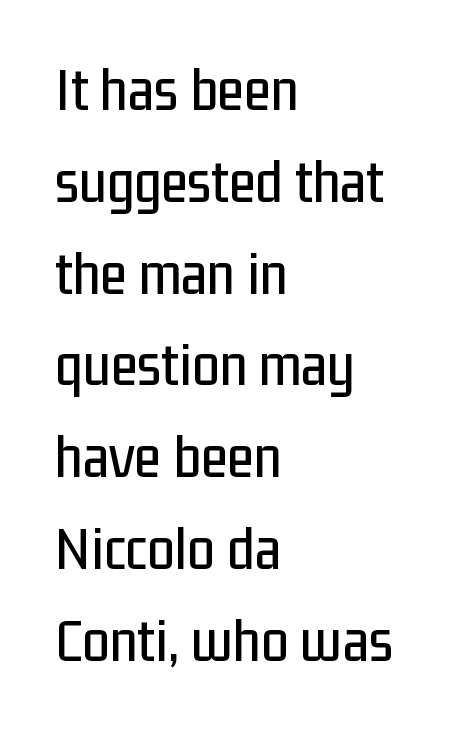
Q: Is the text italic (slanted)? A: No, it is upright.
Q: Is the typeface a serif or a sans-serif typeface? A: Sans-serif.
Q: Is the text underlined? A: No.
Q: How is the paragraph aligned? A: Left-aligned.
Q: Is the spacing between letters normal or unusually wide? A: Normal.
Q: Is the spacing between lines tight, normal or loose? A: Normal.
Q: Width (condensed, normal, or wide)? A: Condensed.
Q: Stroke contrast? A: Low.
Q: x-height? A: Medium.
Q: Monospaced? A: No.
